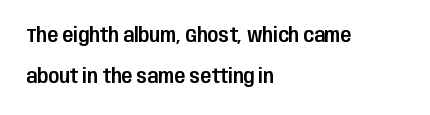
Casual observation: everything's shoved over to the left. Characters follow at the spacing the type designer built in. Notice the wide empty band between every row — that's loose leading. The strip under each line holds only bare page.
